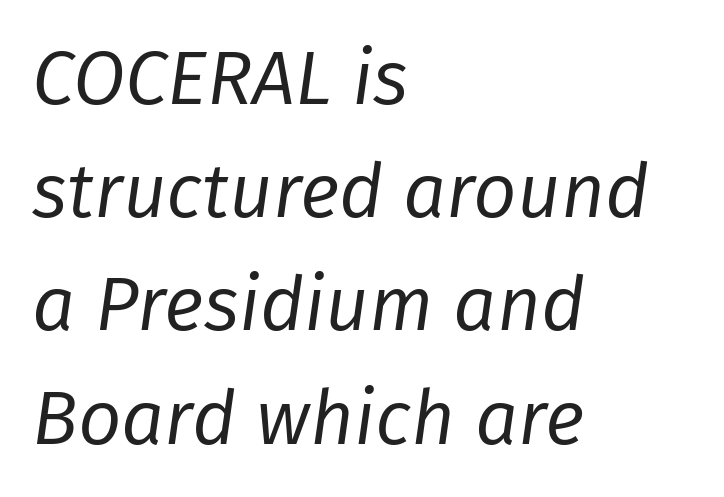
The image shows 76 px regular-weight type, italic (leaning right); set left-aligned, normal line spacing (1.49x), normal letter spacing, not underlined; low stroke contrast and a medium x-height.
